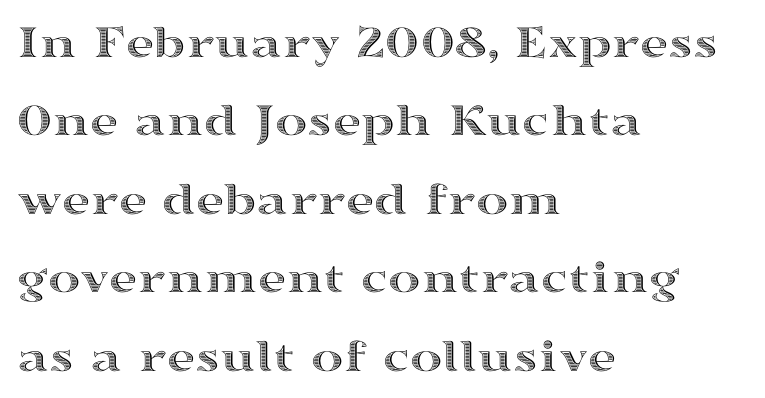
This sample uses an upright cut, with every glyph sitting square on the baseline. This sample keeps an unexceptional amount of space between lines. The type is set solid horizontally, with unmodified tracking. The passage shown is typed in a proportional face where columns would drift.
